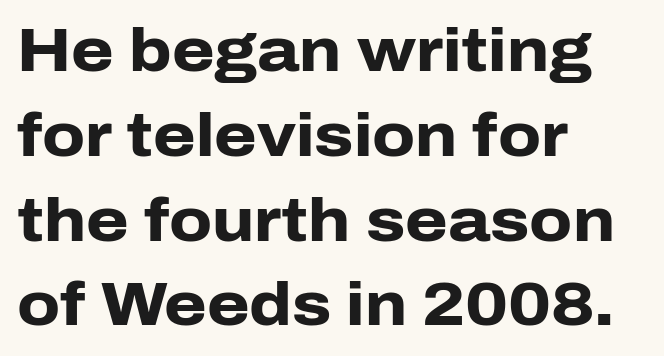
{"serif": "no", "italic": "no", "bold": "yes", "weight": "heavy", "width": "normal", "stroke_contrast": "low", "x_height": "medium", "monospaced": "no", "underline": "no", "align": "left", "line_spacing": "normal", "line_spacing_ratio": 1.39, "letter_spacing": "normal", "letter_spacing_em": 0.0, "glyph_px": 61}
